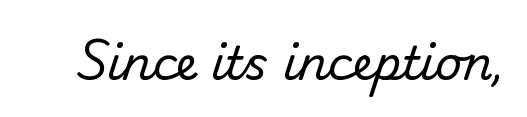
You can tell from the bare stems that sans-serif type was used. Stroke mass is kept to a normal reading level or below. Default kerning and tracking; the words read as compact shapes. Plain, unruled lines of type. This sample has the flowing, uneven cadence of proportional lettering.
